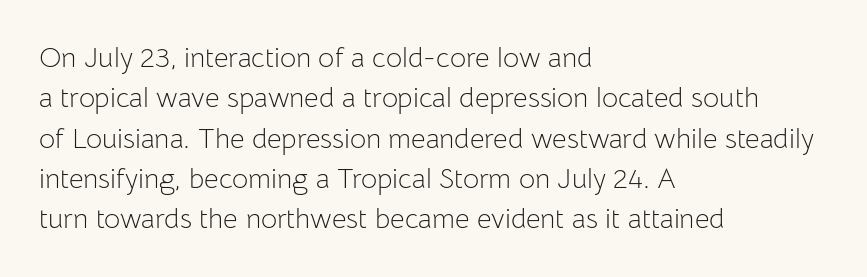
Style check: upright. Font category for this specimen: sans-serif. Regarding leading, the lines here are spaced in the standard way. Stroke thickness stays within the range of a standard reading face or lighter. The lines are quadded left.
